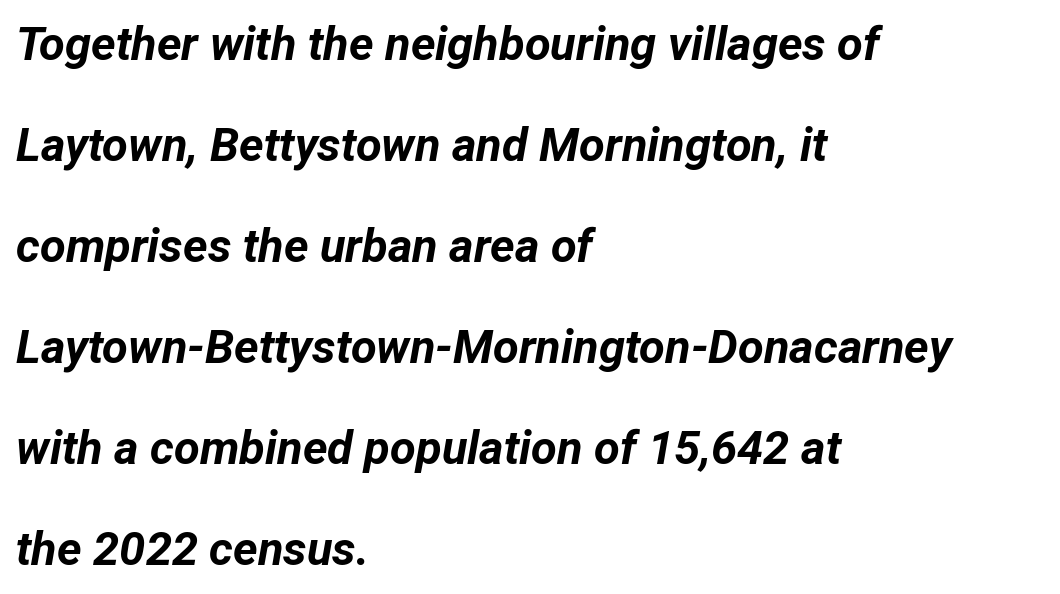
Q: Is the text bold? A: Yes.
Q: Is the text italic (slanted)? A: Yes, it leans right by about 12 degrees.
Q: Is the text underlined? A: No.
Q: How is the paragraph aligned? A: Left-aligned.
Q: Is the spacing between letters normal or unusually wide? A: Normal.
Q: Is the spacing between lines tight, normal or loose? A: Loose.
Q: Width (condensed, normal, or wide)? A: Normal.
Q: Stroke contrast? A: Low.
Q: x-height? A: Medium.
Q: Monospaced? A: No.
